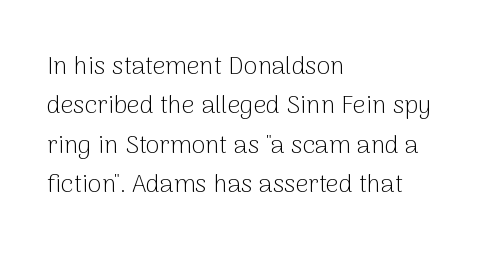
The image shows 25 px text type, upright; set left-aligned, normal line spacing (1.58x), normal letter spacing, not underlined.
